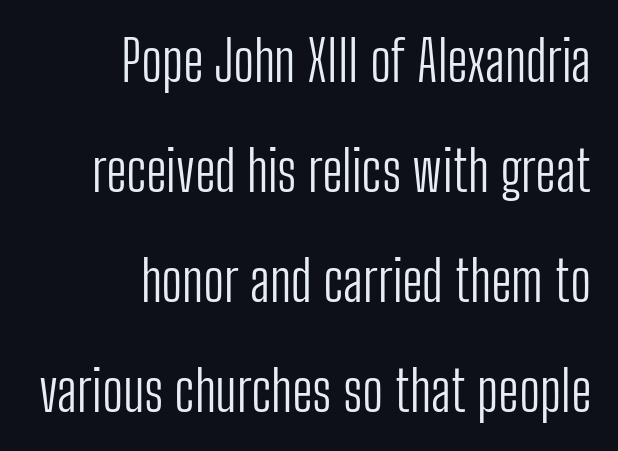
{"serif": "no", "italic": "no", "bold": "no", "weight": "light", "width": "condensed", "stroke_contrast": "low", "x_height": "medium", "monospaced": "no", "underline": "no", "align": "right", "line_spacing": "loose", "line_spacing_ratio": 2.0, "letter_spacing": "normal", "letter_spacing_em": 0.0, "glyph_px": 55}
